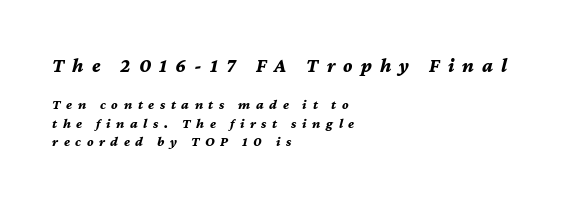
Q: Is the text bold? A: Yes.
Q: Is the text italic (slanted)? A: Yes, it leans right by about 12 degrees.
Q: Is the text underlined? A: No.
Q: How is the paragraph aligned? A: Left-aligned.
Q: Is the spacing between letters normal or unusually wide? A: Unusually wide.
Q: Is the spacing between lines tight, normal or loose? A: Normal.
Q: Which block of text is set in a larger size, the first (top) or the second (bottom)? A: The first (top) one.
